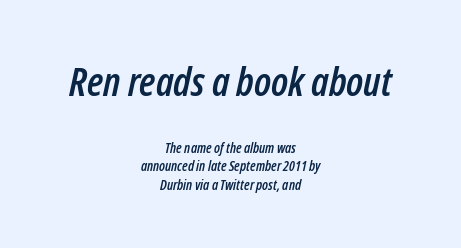
The image shows 40 px condensed type, italic (leaning right); set centered, normal line spacing (1.32x), normal letter spacing, not underlined; the first (top) block is 2.86x larger; low stroke contrast and a medium x-height.
